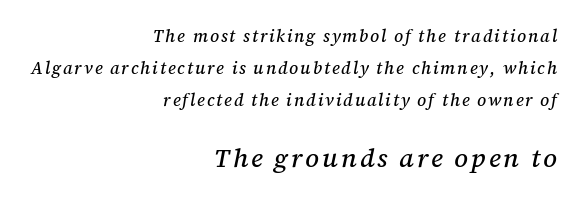
Honestly, there is no underline to notice here at all. Caption: upper text group reduced, lower text group enlarged. The typography opts for an oblique posture over an upright one. This sample is right-justified, so line beginnings fall wherever the words allow.
